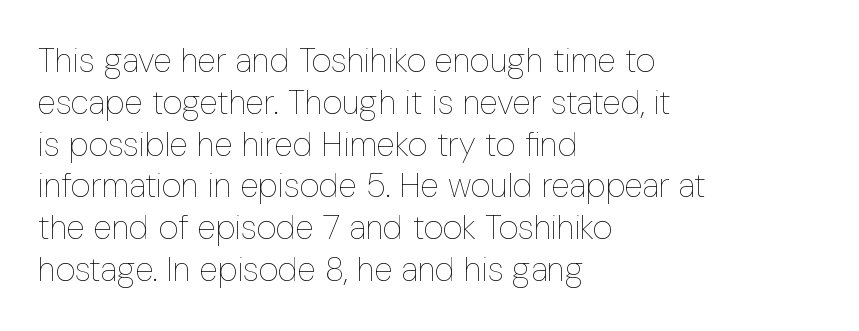
Q: Is the text bold? A: No.
Q: Is the text italic (slanted)? A: No, it is upright.
Q: Is the text underlined? A: No.
Q: How is the paragraph aligned? A: Left-aligned.
Q: Is the spacing between letters normal or unusually wide? A: Normal.
Q: Width (condensed, normal, or wide)? A: Condensed.
Q: Stroke contrast? A: Low.
Q: x-height? A: Medium.
Q: Monospaced? A: No.
